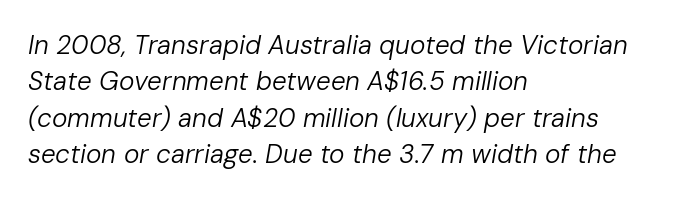
The image shows 26 px text type, italic (leaning right); set left-aligned, normal line spacing (1.4x), normal letter spacing, not underlined.
